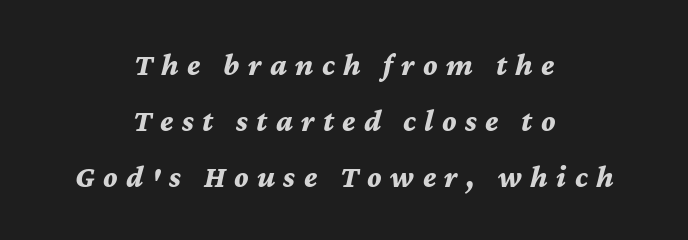
The image shows 31 px bold type, italic (leaning right); set centered, line spacing 1.8x, unusually wide letter spacing (+0.27 em), not underlined; medium stroke contrast and a medium x-height.
